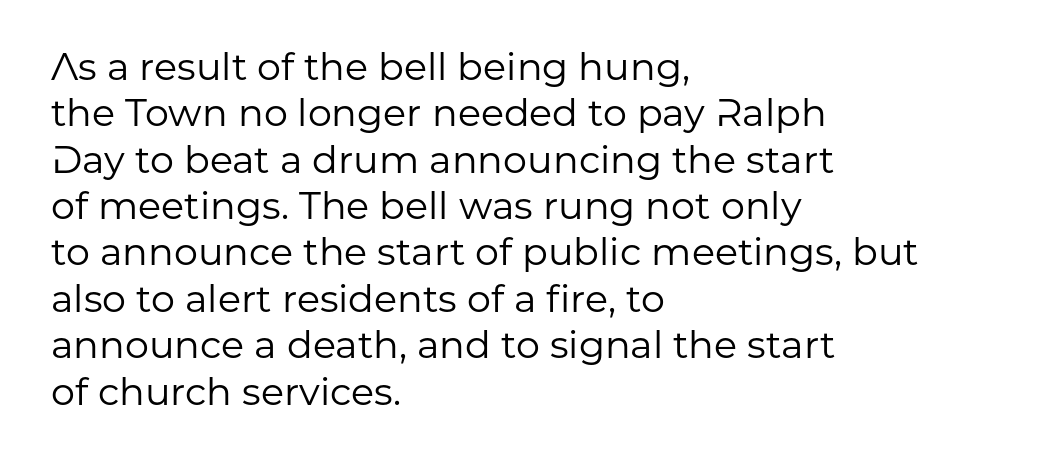
{"serif": "no", "italic": "no", "bold": "no", "weight": "regular", "width": "normal", "stroke_contrast": "low", "x_height": "medium", "monospaced": "no", "underline": "no", "align": "left", "line_spacing_ratio": 1.22, "letter_spacing": "normal", "letter_spacing_em": 0.0, "glyph_px": 38}
